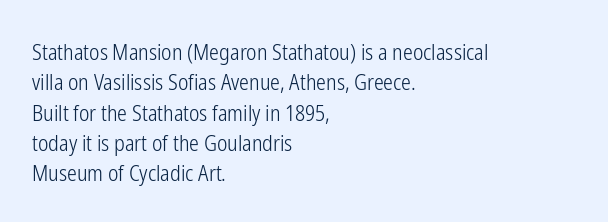
The image shows 22 px text type, upright; set left-aligned, normal line spacing (1.38x), normal letter spacing, not underlined.
